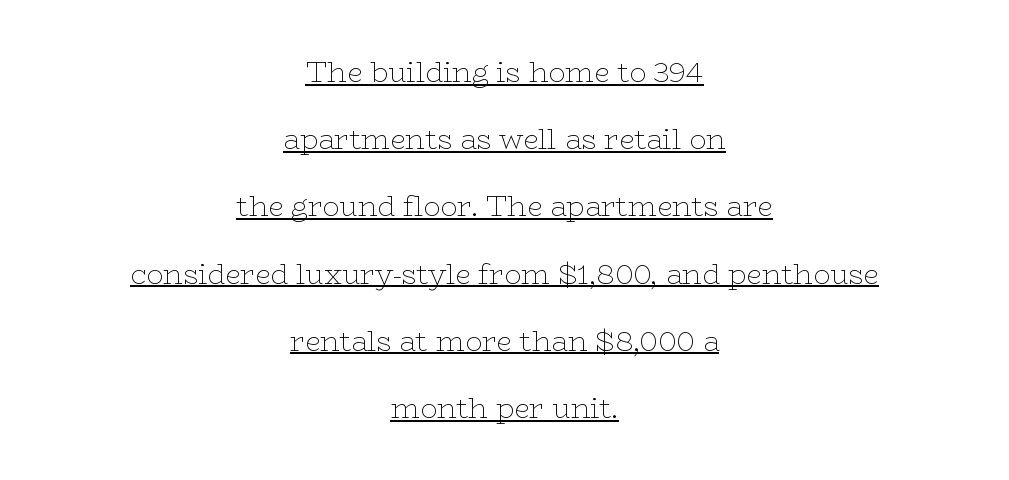
The image shows 28 px thin, wide serif type, upright; set centered, loose line spacing (2.4x), normal letter spacing, underlined; low stroke contrast and a medium x-height.
